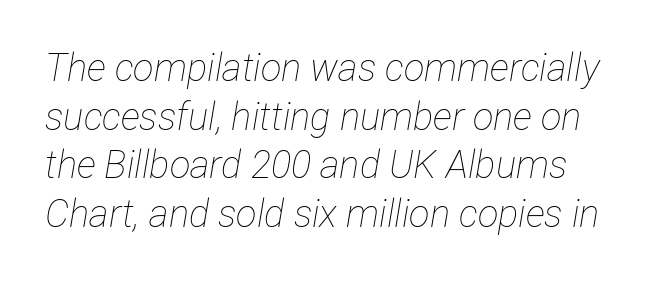
The image shows 38 px thin, condensed type, italic (leaning right); set normal line spacing (1.28x), normal letter spacing, not underlined; low stroke contrast and a medium x-height.
